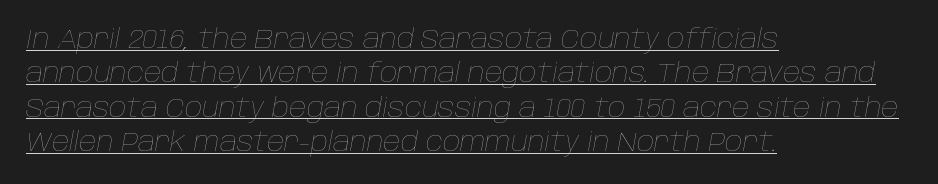
The line-height multiplier appears to be the usual default. The face looks like a standard text weight, possibly lighter. Between one letter and the next there's only the usual sliver of space. Students, observe the line beneath the letters — that is underlining. Looking at the ascenders, they clearly lean. These lines are set flush left with a ragged right edge.
